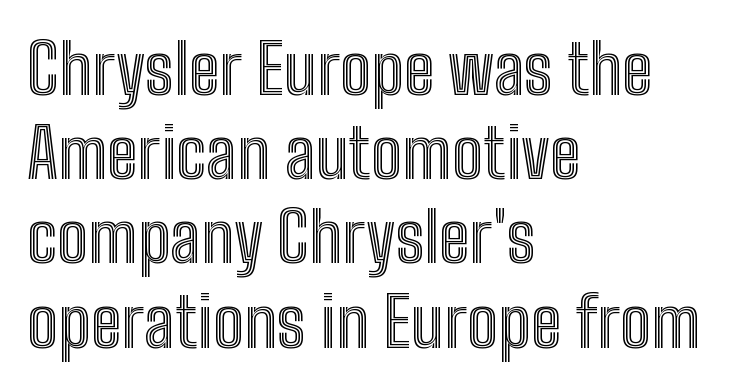
Q: Is the text italic (slanted)? A: No, it is upright.
Q: Is the text underlined? A: No.
Q: How is the paragraph aligned? A: Left-aligned.
Q: Is the spacing between letters normal or unusually wide? A: Normal.
Q: Width (condensed, normal, or wide)? A: Condensed.
Q: x-height? A: Medium.
Q: Monospaced? A: No.
